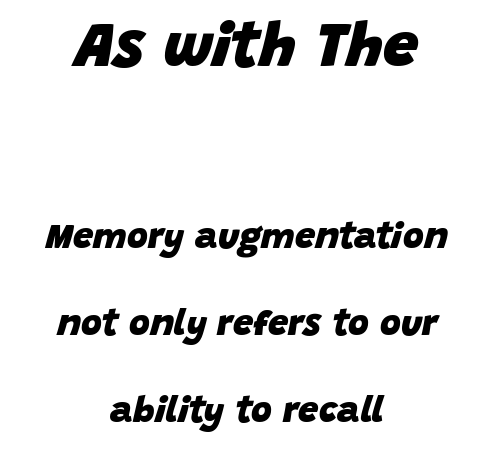
{"italic": "yes", "lean": "right", "slant_degrees": 15, "bold": "yes", "weight": "heavy", "width": "normal", "stroke_contrast": "low", "x_height": "large", "monospaced": "no", "underline": "no", "align": "center", "line_spacing": "loose", "line_spacing_ratio": 2.41, "letter_spacing": "normal", "letter_spacing_em": 0.0, "larger_block": "first", "size_ratio": 1.75, "glyph_px": 63}
